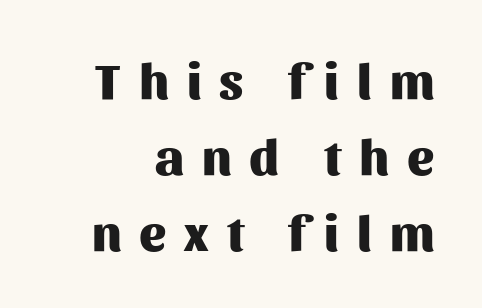
The image shows 50 px heavy sans-serif type, upright; set normal line spacing (1.52x), unusually wide letter spacing (+0.36 em), not underlined; medium stroke contrast and a medium x-height.
